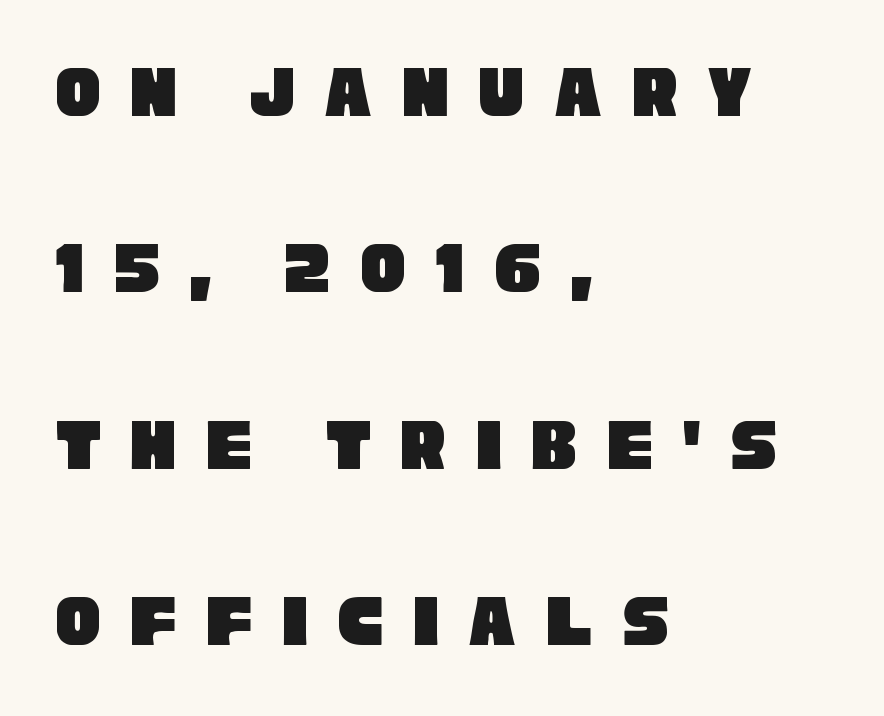
{"serif": "no", "width": "condensed", "stroke_contrast": "low", "x_height": "large", "monospaced": "no", "underline": "no", "align": "left", "line_spacing": "loose", "line_spacing_ratio": 2.32, "letter_spacing": "wide", "letter_spacing_em": 0.38, "glyph_px": 76}
